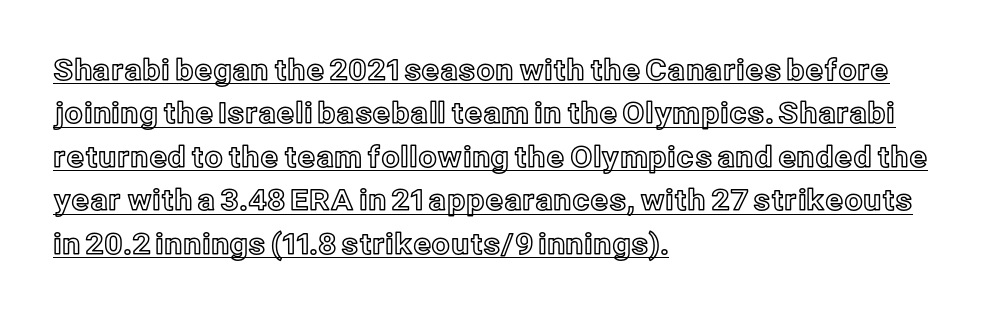
{"italic": "no", "width": "normal", "x_height": "medium", "monospaced": "no", "underline": "yes", "align": "left", "line_spacing": "normal", "line_spacing_ratio": 1.5, "letter_spacing": "normal", "letter_spacing_em": 0.0, "glyph_px": 29}
